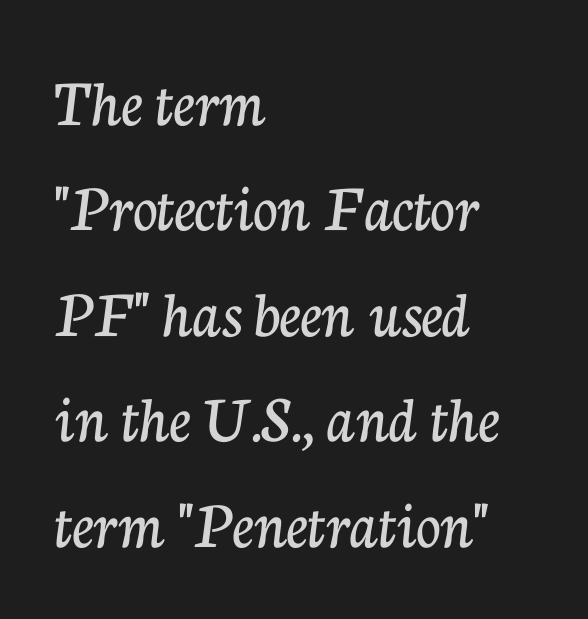
Q: Is the text italic (slanted)? A: Yes.
Q: Is the typeface a serif or a sans-serif typeface? A: Serif.
Q: Is the text underlined? A: No.
Q: How is the paragraph aligned? A: Left-aligned.
Q: Is the spacing between letters normal or unusually wide? A: Normal.
Q: Is the spacing between lines tight, normal or loose? A: Normal.
Q: Width (condensed, normal, or wide)? A: Normal.
Q: Stroke contrast? A: Low.
Q: x-height? A: Medium.
Q: Monospaced? A: No.
